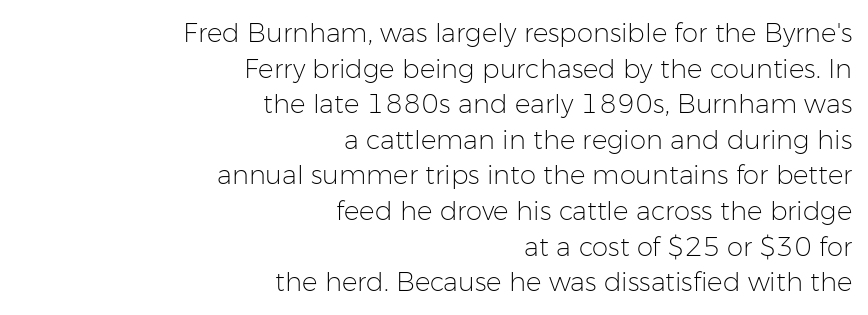
The image shows 26 px text type, upright; set right-aligned, normal line spacing (1.37x), normal letter spacing, not underlined.
